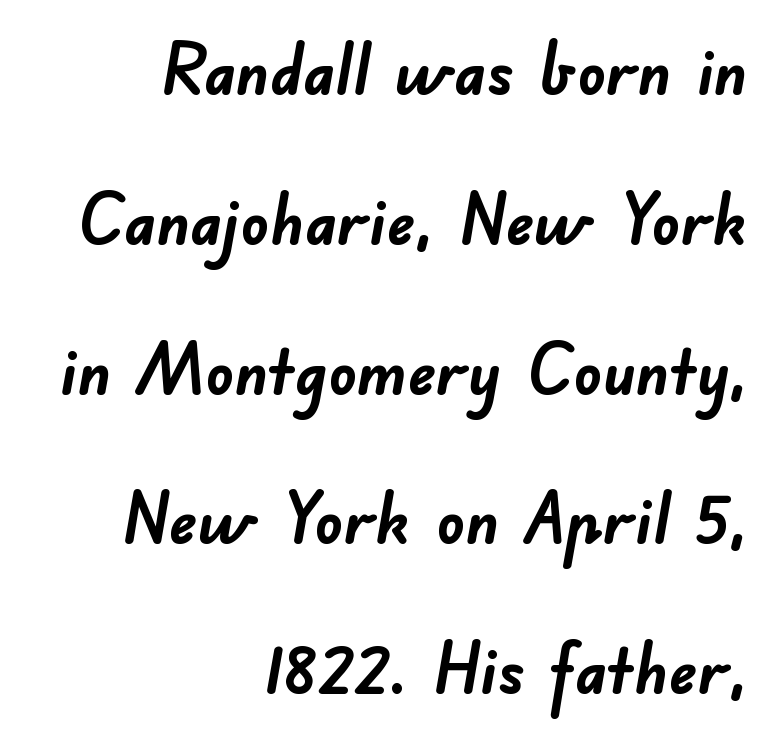
The image shows 70 px semibold sans-serif type; set right-aligned, loose line spacing (2.14x), normal letter spacing, not underlined; low stroke contrast and a small x-height.
